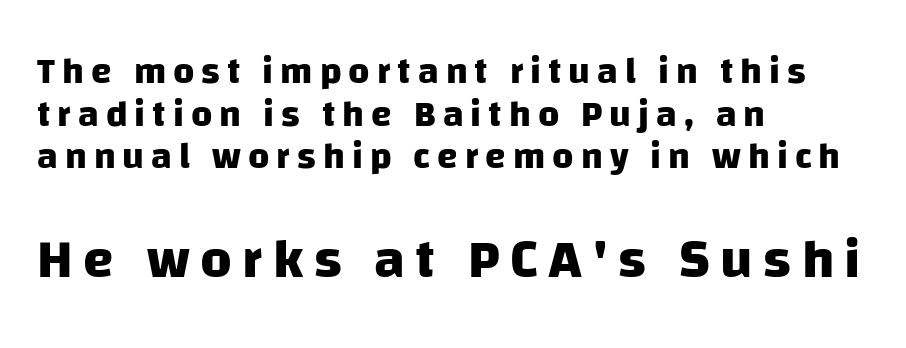
The image shows 55 px heavy sans-serif type; set left-aligned, tight line spacing (1.15x), not underlined; the second (bottom) block is 1.49x larger; low stroke contrast and a large x-height.
